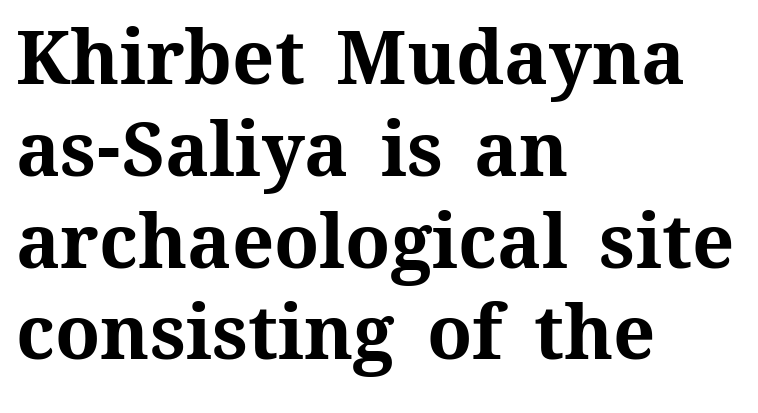
Q: Is the text bold? A: Yes.
Q: Is the text italic (slanted)? A: No, it is upright.
Q: Is the text underlined? A: No.
Q: How is the paragraph aligned? A: Left-aligned.
Q: Is the spacing between letters normal or unusually wide? A: Normal.
Q: Width (condensed, normal, or wide)? A: Normal.
Q: Stroke contrast? A: Medium.
Q: x-height? A: Medium.
Q: Monospaced? A: No.
